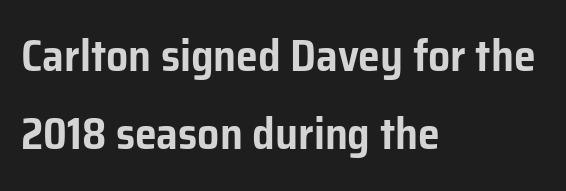
Q: Is the text italic (slanted)? A: No, it is upright.
Q: Is the typeface a serif or a sans-serif typeface? A: Sans-serif.
Q: Is the text underlined? A: No.
Q: How is the paragraph aligned? A: Left-aligned.
Q: Is the spacing between letters normal or unusually wide? A: Normal.
Q: Width (condensed, normal, or wide)? A: Normal.
Q: Stroke contrast? A: Low.
Q: x-height? A: Medium.
Q: Monospaced? A: No.
